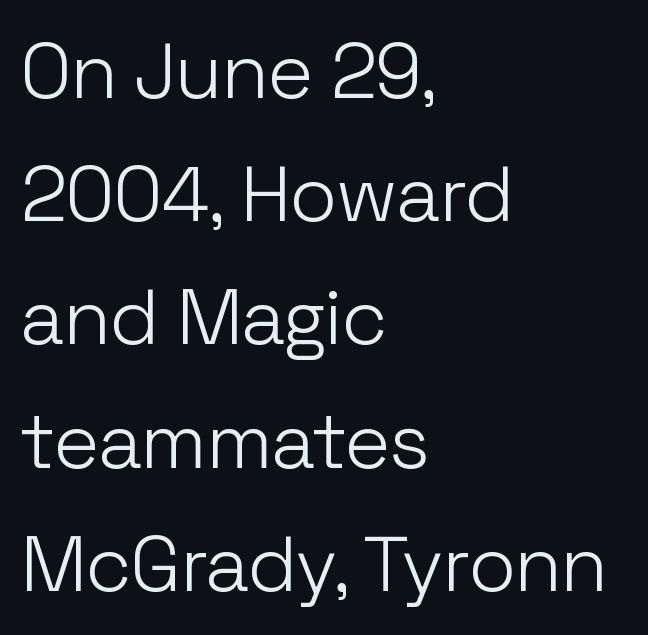
The letters carry no serifs — their stems end cleanly without finishing strokes. How are the letters spaced? Ordinarily, with no added tracking. Anything drawn beneath the words? Only blank space. Is this a fixed-width face? No — the glyphs have proportional, varying widths. The lines sit at an ordinary, default distance from one another.
